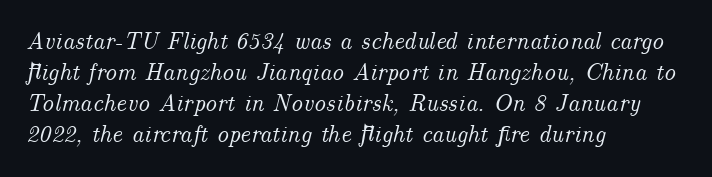
{"italic": "yes", "lean": "right", "slant_degrees": 14, "underline": "no", "align": "left", "line_spacing": "normal", "line_spacing_ratio": 1.29, "letter_spacing": "normal", "letter_spacing_em": 0.0, "glyph_px": 24}
